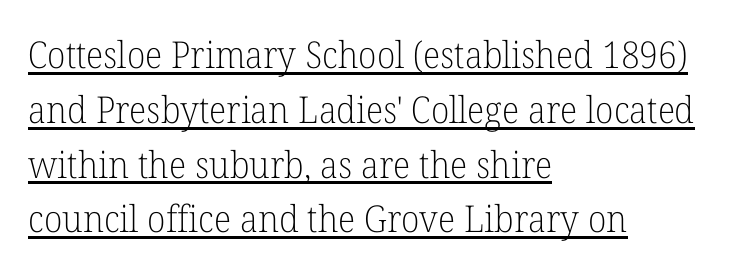
{"serif": "yes", "italic": "no", "bold": "no", "weight": "light", "width": "normal", "stroke_contrast": "low", "x_height": "medium", "monospaced": "no", "underline": "yes", "align": "left", "line_spacing": "normal", "line_spacing_ratio": 1.48, "letter_spacing": "normal", "letter_spacing_em": 0.0, "glyph_px": 37}
